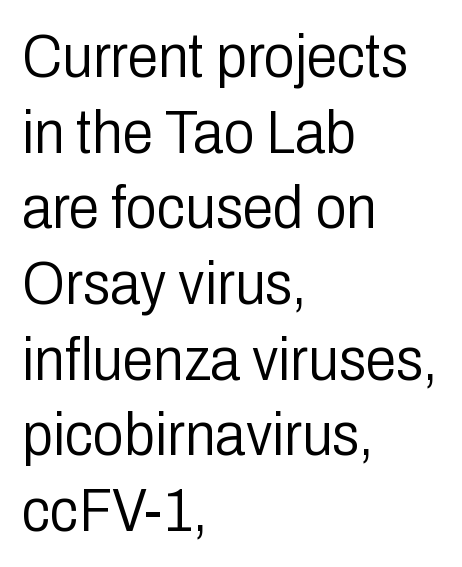
Heaviness? Minimal to ordinary, like unemphasized prose. Italic: no, the glyphs are upright roman. This is sans-serif lettering, the kind often seen on screens and signage. Check the space under the baseline: it is left empty. Where is the straight margin? On the left.
